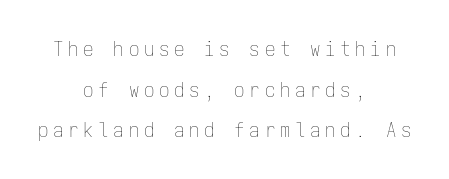
The image shows 21 px text type, upright; set centered, loose line spacing (1.94x), unusually wide letter spacing (+0.22 em), not underlined.
